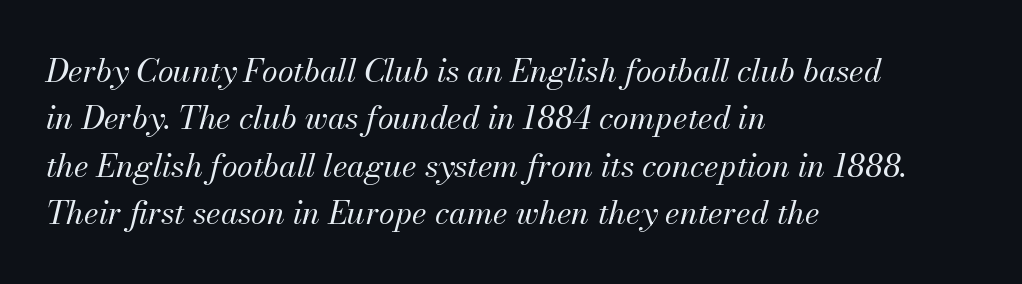
The image shows 32 px regular-weight type, italic (leaning right); set left-aligned, normal line spacing (1.48x), normal letter spacing, not underlined; medium stroke contrast and a small x-height.
